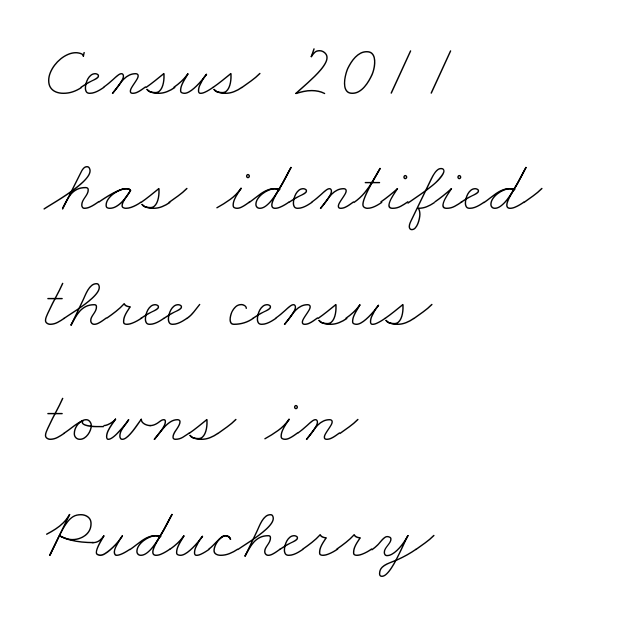
Each row of text sits above clean, open space. These lines keep a tight, regular rhythm from letter to letter. Every row of glyphs begins at an identical x-position on the left. Rows of type keep a routine distance in the vertical direction. Looks like regular typesetting: each glyph gets only the width it needs. No letter is thick-stroked: the sample isn't bold.
